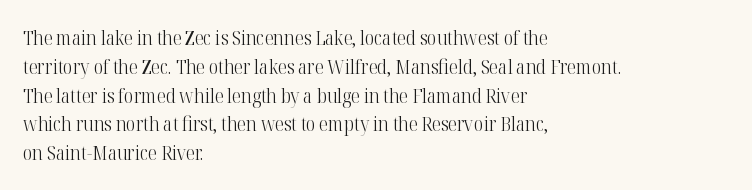
{"italic": "no", "bold": "no", "underline": "no", "align": "left", "line_spacing": "normal", "line_spacing_ratio": 1.44, "letter_spacing": "normal", "letter_spacing_em": 0.0, "glyph_px": 20}
